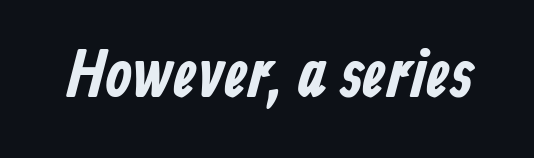
Q: Is the typeface a serif or a sans-serif typeface? A: Sans-serif.
Q: Is the text underlined? A: No.
Q: Is the spacing between letters normal or unusually wide? A: Normal.
Q: Width (condensed, normal, or wide)? A: Condensed.
Q: Stroke contrast? A: Low.
Q: x-height? A: Medium.
Q: Monospaced? A: No.
